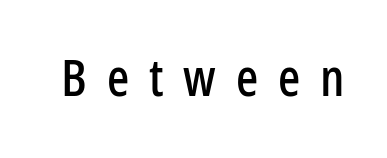
{"serif": "no", "italic": "no", "width": "condensed", "stroke_contrast": "low", "x_height": "medium", "monospaced": "no", "underline": "no", "letter_spacing": "wide", "letter_spacing_em": 0.38, "glyph_px": 52}
